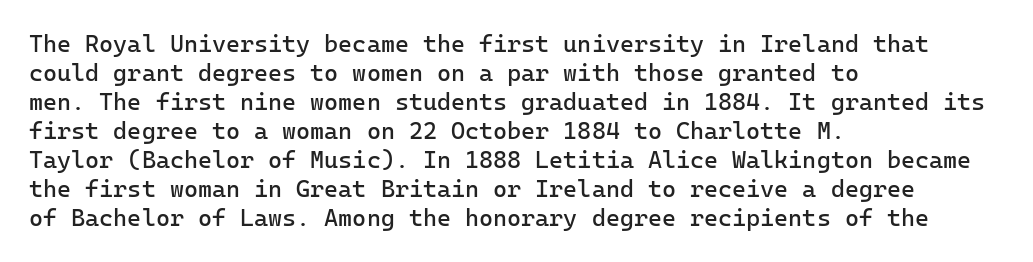
{"italic": "no", "bold": "no", "underline": "no", "align": "left", "line_spacing_ratio": 1.21, "letter_spacing": "normal", "letter_spacing_em": 0.0, "glyph_px": 24}
